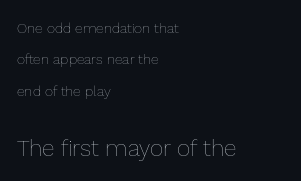
Q: Is the text bold? A: No.
Q: Is the text italic (slanted)? A: No, it is upright.
Q: Is the text underlined? A: No.
Q: How is the paragraph aligned? A: Left-aligned.
Q: Is the spacing between letters normal or unusually wide? A: Normal.
Q: Is the spacing between lines tight, normal or loose? A: Loose.
Q: Which block of text is set in a larger size, the first (top) or the second (bottom)? A: The second (bottom) one.
